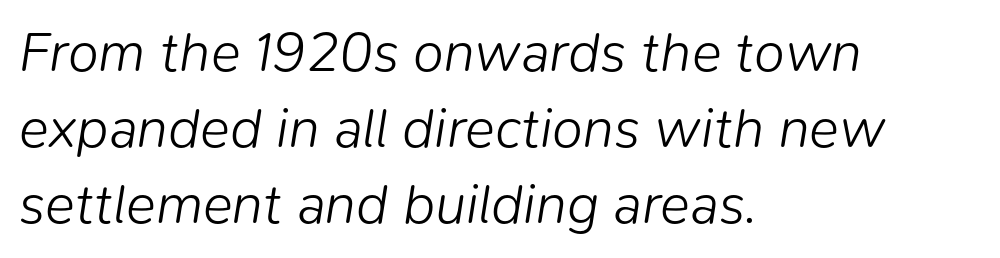
Q: Is the text bold? A: No.
Q: Is the text italic (slanted)? A: Yes, it leans right by about 9 degrees.
Q: Is the text underlined? A: No.
Q: How is the paragraph aligned? A: Left-aligned.
Q: Is the spacing between letters normal or unusually wide? A: Normal.
Q: Is the spacing between lines tight, normal or loose? A: Normal.
Q: Width (condensed, normal, or wide)? A: Normal.
Q: Stroke contrast? A: Low.
Q: x-height? A: Medium.
Q: Monospaced? A: No.
